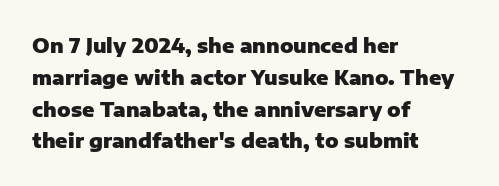
Q: Is the text bold? A: Yes.
Q: Is the text italic (slanted)? A: No, it is upright.
Q: Is the text underlined? A: No.
Q: How is the paragraph aligned? A: Left-aligned.
Q: Is the spacing between letters normal or unusually wide? A: Normal.
Q: Is the spacing between lines tight, normal or loose? A: Normal.
